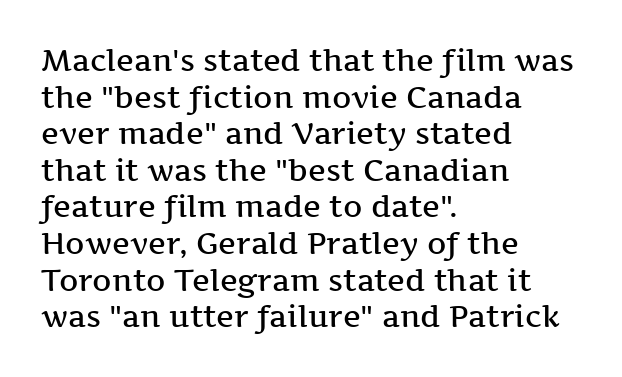
{"serif": "yes", "italic": "no", "bold": "semi", "weight": "semibold", "width": "wide", "stroke_contrast": "medium", "x_height": "medium", "monospaced": "no", "underline": "no", "align": "left", "line_spacing_ratio": 1.22, "letter_spacing": "normal", "letter_spacing_em": 0.0, "glyph_px": 30}
